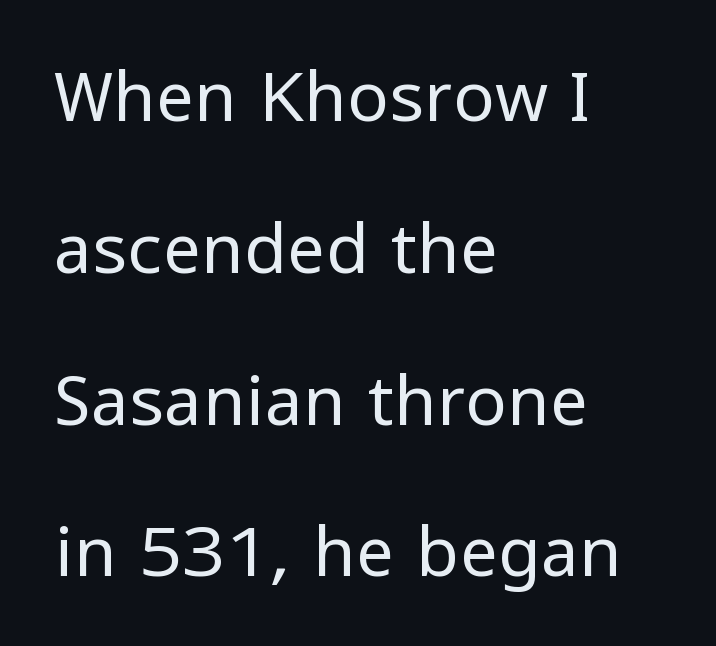
Looks like regular typesetting: each glyph gets only the width it needs. The ragged edge is on the right, which tells us the setting is flush left. Classification — sans serif. In terms of posture, this sample is upright. The type is set solid horizontally, with unmodified tracking. Stem width sits at or under what a default text font uses.
